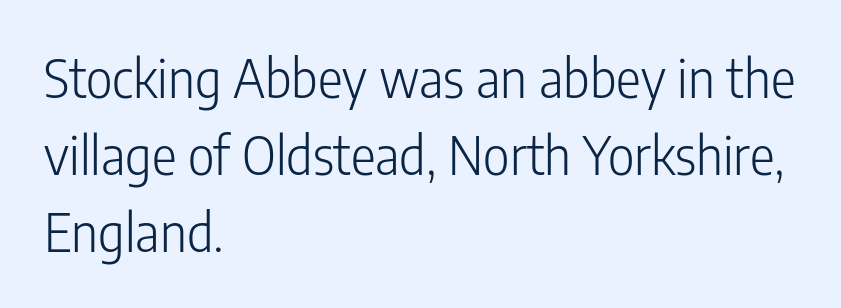
Q: Is the text bold? A: No.
Q: Is the text italic (slanted)? A: No, it is upright.
Q: Is the typeface a serif or a sans-serif typeface? A: Sans-serif.
Q: Is the text underlined? A: No.
Q: How is the paragraph aligned? A: Left-aligned.
Q: Is the spacing between letters normal or unusually wide? A: Normal.
Q: Is the spacing between lines tight, normal or loose? A: Normal.
Q: Width (condensed, normal, or wide)? A: Condensed.
Q: Stroke contrast? A: Low.
Q: x-height? A: Medium.
Q: Monospaced? A: No.
